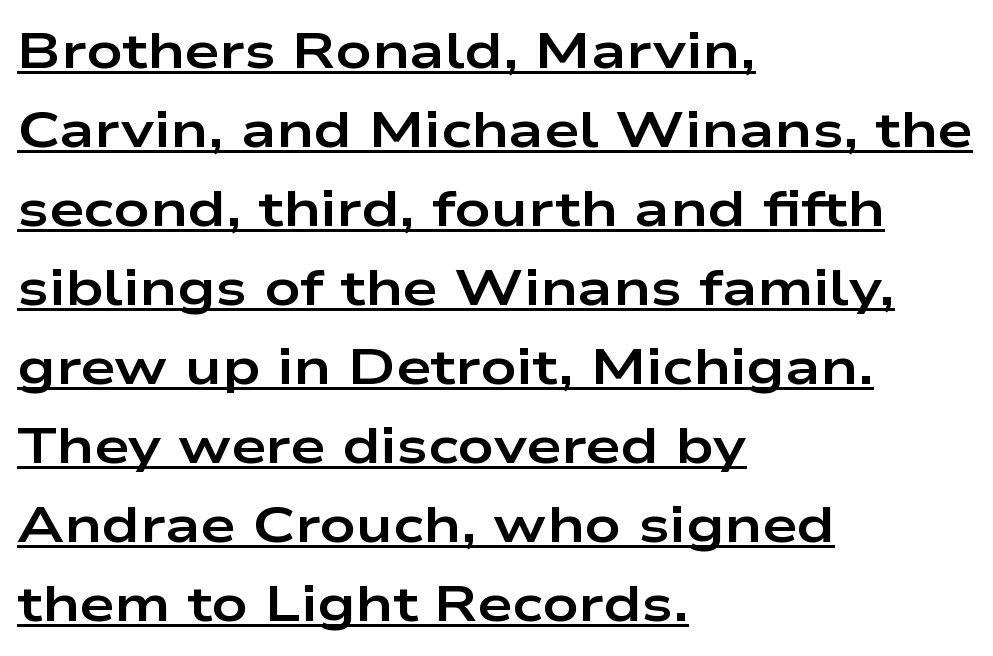
Rows of type keep a routine distance in the vertical direction. A sans-serif font was chosen for this passage. The face used here is proportionally spaced, like ordinary book or web type. The lines are quadded left.
